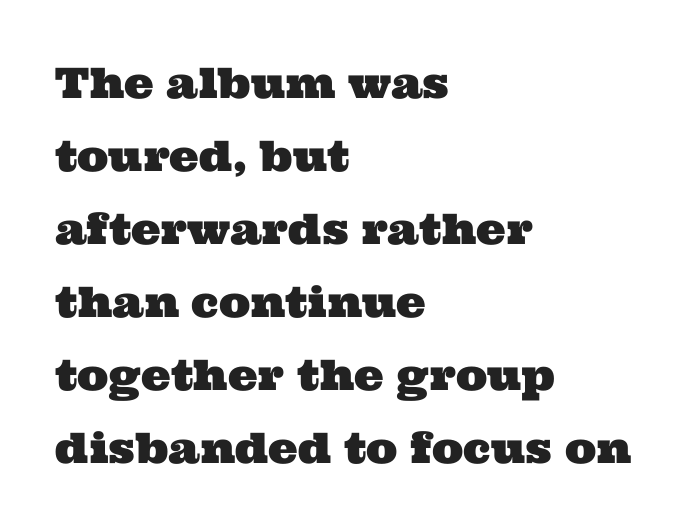
The image shows 42 px wide serif type; set left-aligned, line spacing 1.74x, normal letter spacing, not underlined; medium stroke contrast and a medium x-height.
